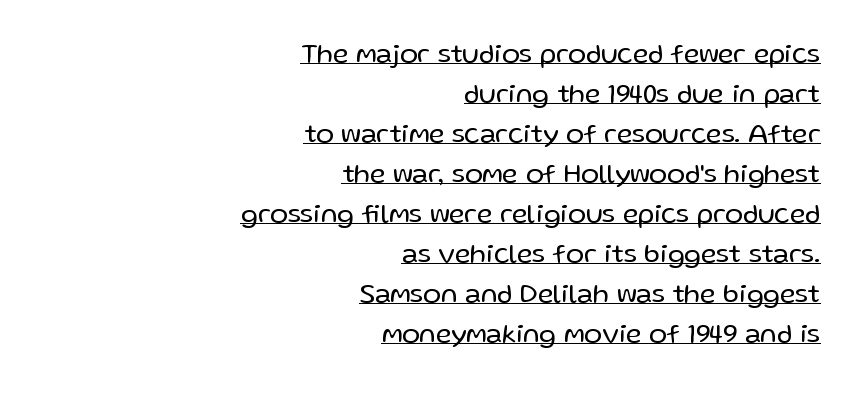
The letters sit at their default tracking, neither squeezed nor spread. Stroke thickness stays within the range of a standard reading face or lighter. The rendering uses the underline text-decoration. Ordinary non-slanted type is in use. Quick note: interline space is typical. The paragraph shown leans on its right margin.
